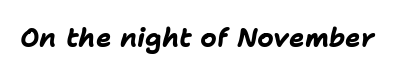
{"italic": "yes", "lean": "right", "slant_degrees": 11, "bold": "yes", "underline": "no", "letter_spacing": "normal", "letter_spacing_em": 0.0, "glyph_px": 26}
